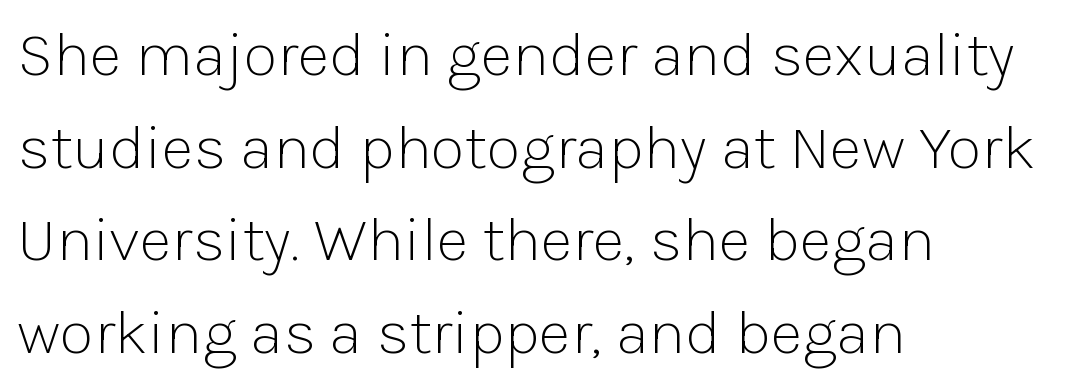
The image shows 63 px light sans-serif type, upright; set left-aligned, normal line spacing (1.47x), normal letter spacing, not underlined; low stroke contrast and a medium x-height.
